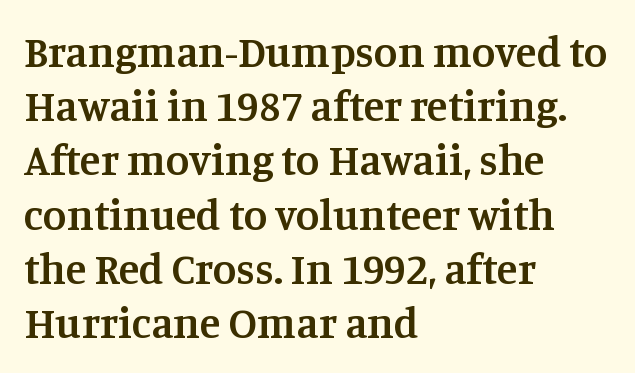
Q: Is the text bold? A: Semi-bold.
Q: Is the text italic (slanted)? A: No, it is upright.
Q: Is the typeface a serif or a sans-serif typeface? A: Serif.
Q: Is the text underlined? A: No.
Q: How is the paragraph aligned? A: Left-aligned.
Q: Is the spacing between letters normal or unusually wide? A: Normal.
Q: Is the spacing between lines tight, normal or loose? A: Normal.
Q: Width (condensed, normal, or wide)? A: Normal.
Q: Stroke contrast? A: Medium.
Q: x-height? A: Large.
Q: Monospaced? A: No.
